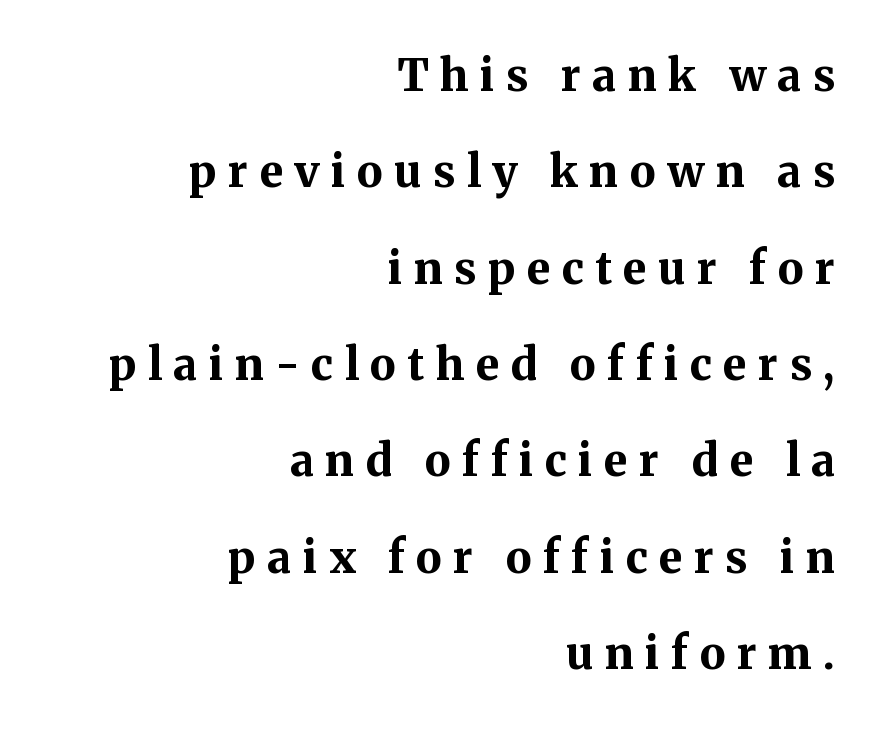
Q: Is the text bold? A: Yes.
Q: Is the text italic (slanted)? A: No, it is upright.
Q: Is the typeface a serif or a sans-serif typeface? A: Serif.
Q: Is the text underlined? A: No.
Q: How is the paragraph aligned? A: Right-aligned.
Q: Is the spacing between letters normal or unusually wide? A: Unusually wide.
Q: Is the spacing between lines tight, normal or loose? A: Loose.
Q: Width (condensed, normal, or wide)? A: Normal.
Q: Stroke contrast? A: Medium.
Q: x-height? A: Medium.
Q: Monospaced? A: No.
